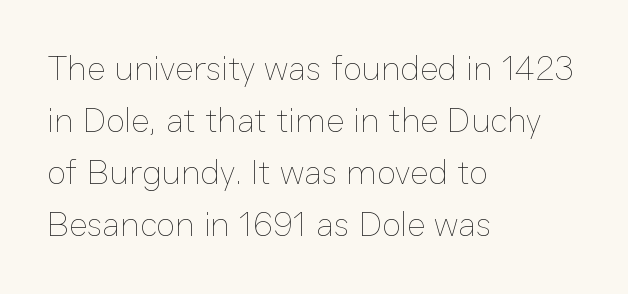
Q: Is the text bold? A: No.
Q: Is the text italic (slanted)? A: No, it is upright.
Q: Is the text underlined? A: No.
Q: How is the paragraph aligned? A: Left-aligned.
Q: Is the spacing between letters normal or unusually wide? A: Normal.
Q: Is the spacing between lines tight, normal or loose? A: Normal.
Q: Width (condensed, normal, or wide)? A: Normal.
Q: Stroke contrast? A: Low.
Q: x-height? A: Medium.
Q: Monospaced? A: No.
